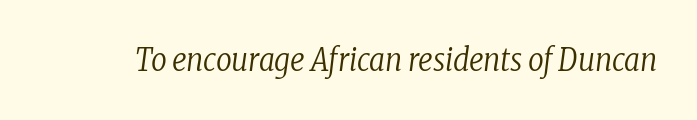
{"serif": "yes", "italic": "yes", "lean": "right", "slant_degrees": 8, "bold": "no", "weight": "regular", "width": "condensed", "stroke_contrast": "low", "x_height": "medium", "monospaced": "no", "underline": "no", "letter_spacing": "normal", "letter_spacing_em": 0.0, "glyph_px": 31}
